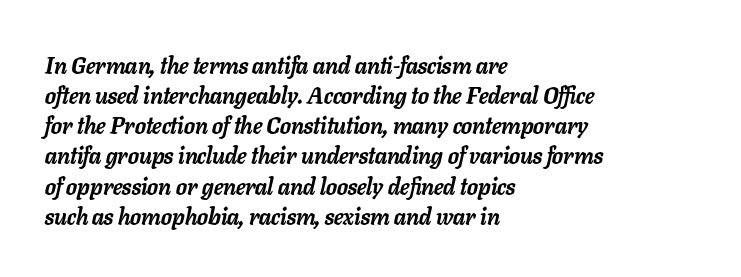
The image shows 23 px bold type, italic (leaning right); set left-aligned, normal line spacing (1.31x), normal letter spacing, not underlined.
